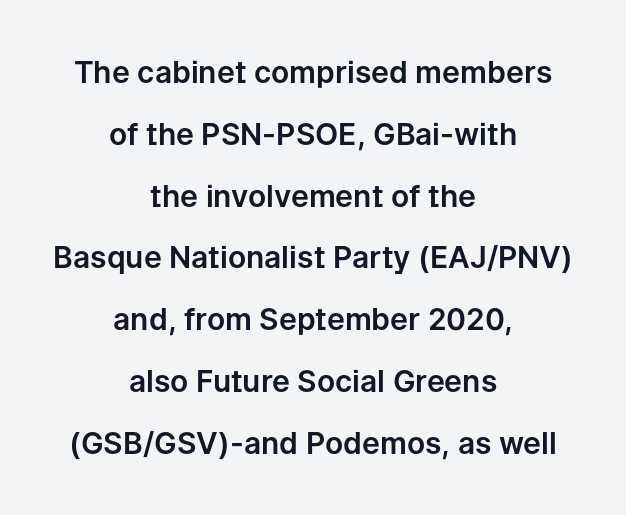
The image shows 30 px sans-serif type, upright; set centered, loose line spacing (2.06x), normal letter spacing, not underlined; low stroke contrast and a medium x-height.
